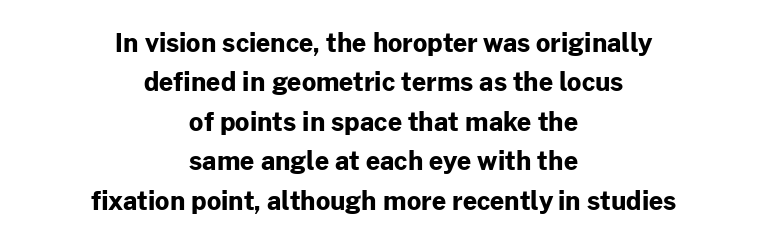
A typesetter would call this zero additional tracking. When letters stand straight like this, we call the style roman or upright. Strokes here are thick enough to call this a true bold. Underlining? Definitely not there. How would I describe the line gaps? Plain and ordinary.
